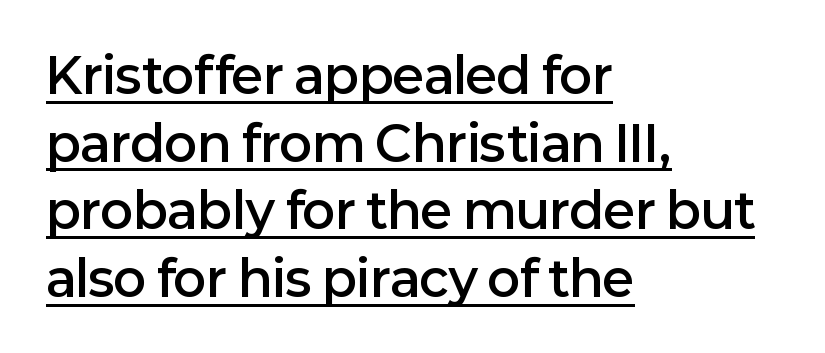
Q: Is the text bold? A: Semi-bold.
Q: Is the text italic (slanted)? A: No, it is upright.
Q: Is the typeface a serif or a sans-serif typeface? A: Sans-serif.
Q: Is the text underlined? A: Yes.
Q: How is the paragraph aligned? A: Left-aligned.
Q: Is the spacing between letters normal or unusually wide? A: Normal.
Q: Is the spacing between lines tight, normal or loose? A: Normal.
Q: Width (condensed, normal, or wide)? A: Normal.
Q: Stroke contrast? A: Low.
Q: x-height? A: Medium.
Q: Monospaced? A: No.
